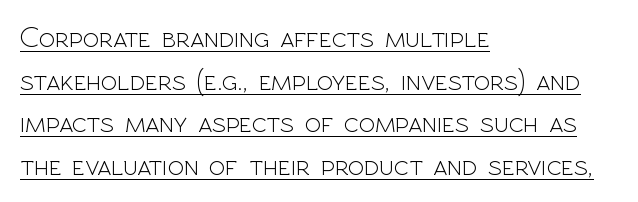
The image shows 30 px light sans-serif type, upright; set left-aligned, normal line spacing (1.42x), normal letter spacing, underlined; a medium x-height.
